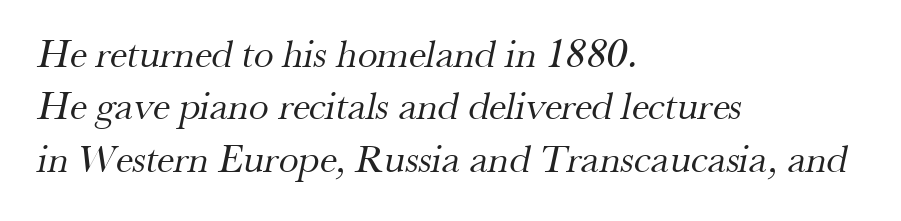
The image shows 40 px regular-weight serif type; set left-aligned, normal line spacing (1.31x), normal letter spacing, not underlined; medium stroke contrast and a small x-height.
